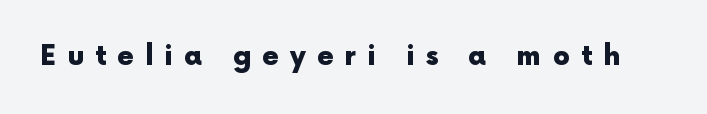
Style check: upright. The sample has been set heavy, in full bold. You could only call the tracking loose — the letters float apart. Only glyphs here, with clear space below each row.
